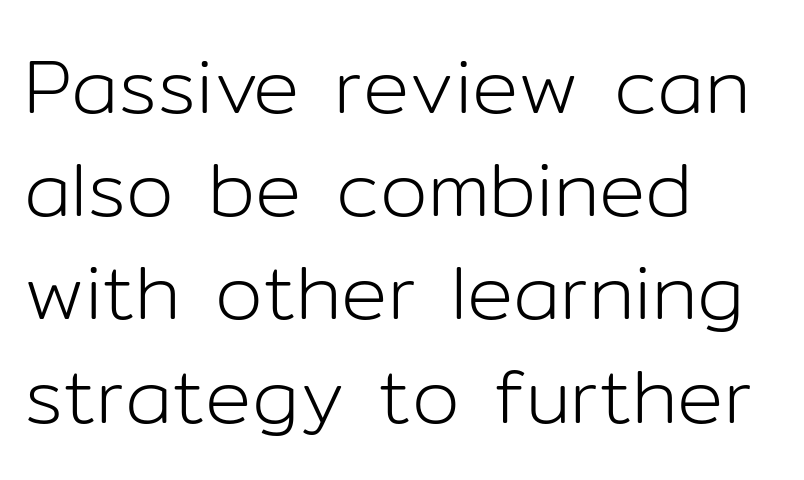
Reading down the column, the eye jumps a familiar distance to each next line. Nope, not italic — everything's standing straight. In terms of letterspacing, this is plain default setting. The face used here is a sans, in the tradition of grotesques and geometrics. Honestly, there is no underline to notice here at all.
